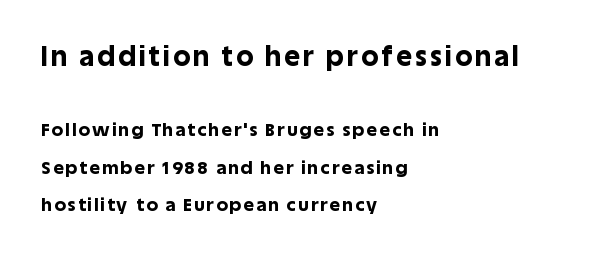
{"italic": "no", "bold": "yes", "underline": "no", "align": "left", "line_spacing": "loose", "line_spacing_ratio": 2.09, "larger_block": "first", "size_ratio": 1.5, "glyph_px": 27}
